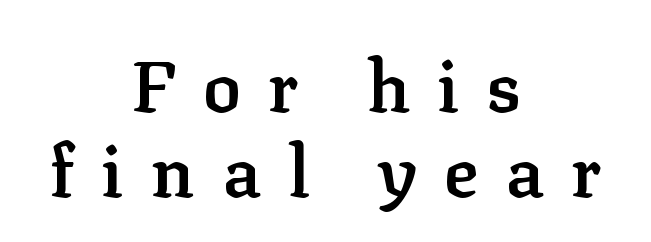
Check the space under the baseline: it is left empty. The paragraph shown floats in the horizontal middle. This is moderately heavy type, rendered in semibold. The designer went with a serif here, giving each stem small feet. Does the lettering tilt? It doesn't — this is upright.
